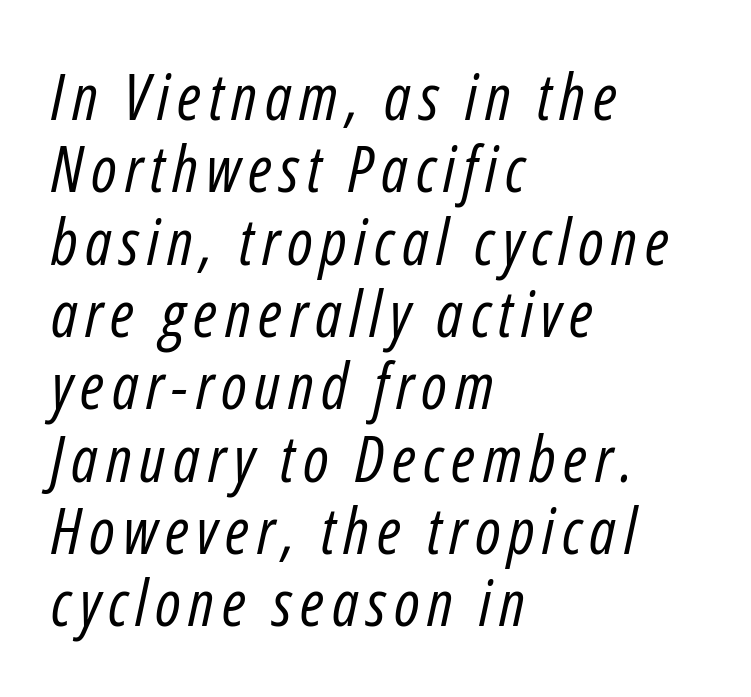
What's the leading like? Squeezed, with rows nearly overlapping. Posture: slanted. The passage shown is typed in a proportional face where columns would drift. The cut favours lightness, reaching ordinary text weight at its darkest. A bare baseline throughout the passage. Typeset ragged right — the left edge is the straight one.
